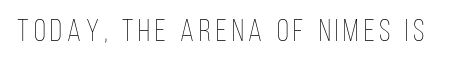
{"italic": "no", "bold": "no", "weight": "thin", "width": "condensed", "stroke_contrast": "low", "x_height": "large", "monospaced": "no", "underline": "no", "glyph_px": 31}
